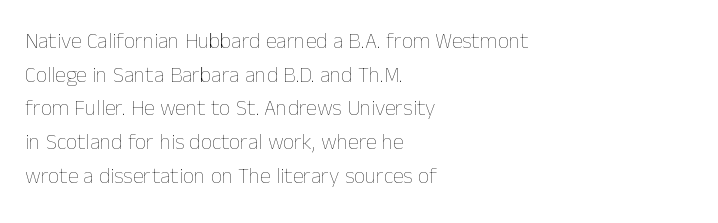
The image shows 22 px text type, upright; set left-aligned, normal line spacing (1.53x), normal letter spacing, not underlined.
